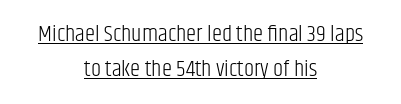
Q: Is the text bold? A: No.
Q: Is the text italic (slanted)? A: No, it is upright.
Q: Is the text underlined? A: Yes.
Q: How is the paragraph aligned? A: Centered.
Q: Is the spacing between letters normal or unusually wide? A: Normal.
Q: Is the spacing between lines tight, normal or loose? A: Normal.
